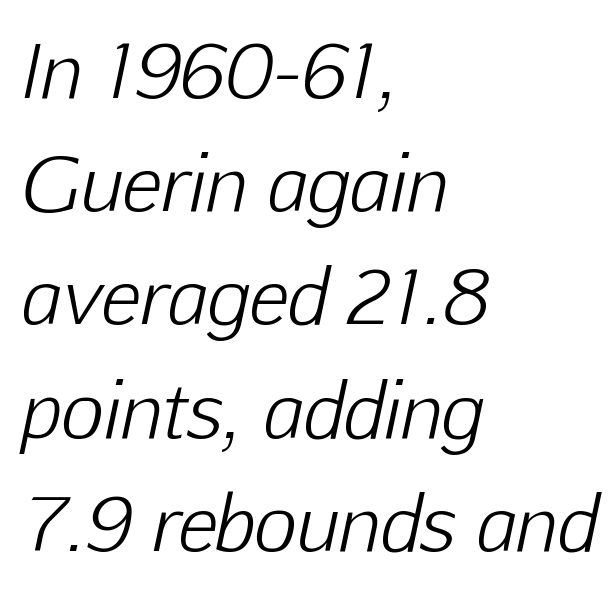
Q: Is the text bold? A: No.
Q: Is the text italic (slanted)? A: Yes, it leans right by about 12 degrees.
Q: Is the text underlined? A: No.
Q: How is the paragraph aligned? A: Left-aligned.
Q: Is the spacing between letters normal or unusually wide? A: Normal.
Q: Is the spacing between lines tight, normal or loose? A: Normal.
Q: Width (condensed, normal, or wide)? A: Normal.
Q: Stroke contrast? A: Low.
Q: x-height? A: Medium.
Q: Monospaced? A: No.
